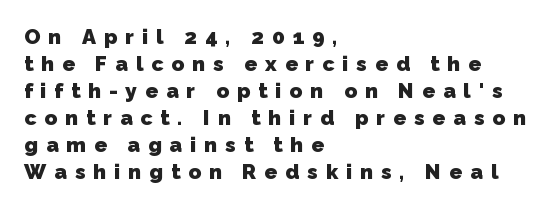
Q: Is the text bold? A: Yes.
Q: Is the text underlined? A: No.
Q: How is the paragraph aligned? A: Left-aligned.
Q: Is the spacing between letters normal or unusually wide? A: Unusually wide.
Q: Is the spacing between lines tight, normal or loose? A: Normal.
